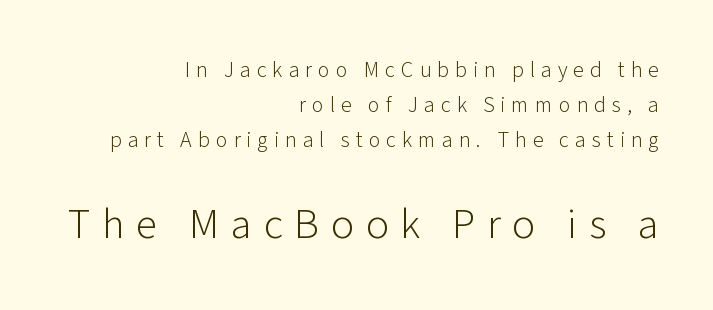
Between one letter and the next there's a generous, obvious gap. Caption: multi-line text, flush right, ragged left. The block of text has a typical density, with ordinary space between rows. The lettering stays uniformly vertical, giving the passage a roman look. Look at the glyph heights: the lower group is clearly the bigger setting. The face used here is proportionally spaced, like ordinary book or web type.
